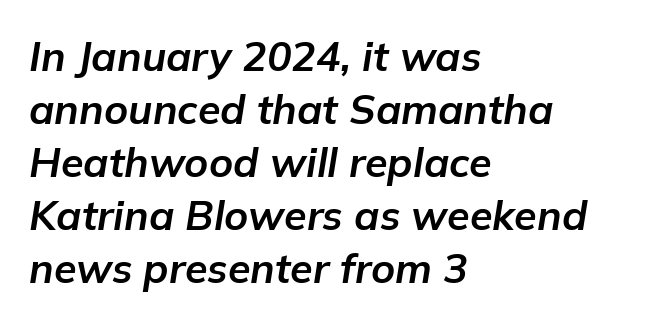
The rendering anchors every line to the left-hand side. These words are printed bold, with thick strokes throughout. Every character sits at an angle, as italics do. Compared with typical body copy, the letter spacing here is the same.
